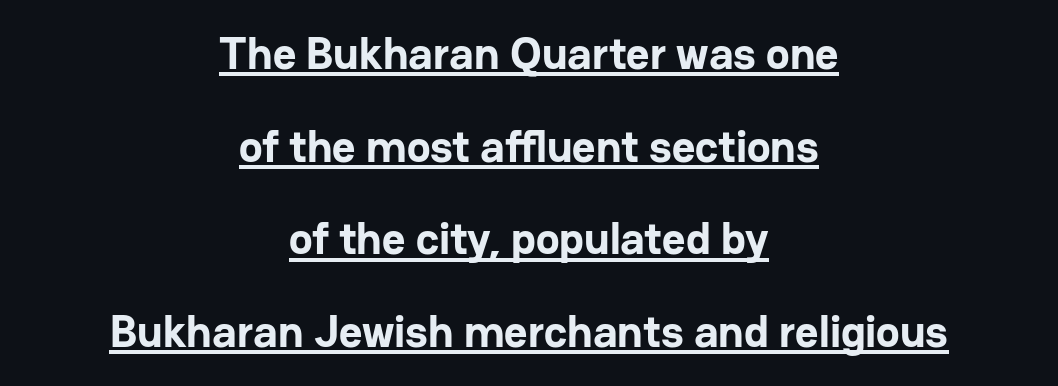
{"serif": "no", "italic": "no", "bold": "yes", "weight": "bold", "width": "normal", "stroke_contrast": "low", "x_height": "medium", "monospaced": "no", "underline": "yes", "align": "center", "line_spacing": "loose", "line_spacing_ratio": 2.06, "letter_spacing": "normal", "letter_spacing_em": 0.0, "glyph_px": 45}
